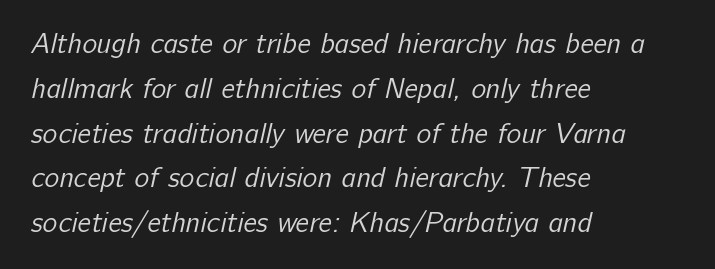
{"serif": "no", "bold": "no", "weight": "regular", "width": "normal", "stroke_contrast": "low", "x_height": "medium", "monospaced": "no", "underline": "no", "align": "left", "line_spacing": "normal", "line_spacing_ratio": 1.6, "letter_spacing": "normal", "letter_spacing_em": 0.0, "glyph_px": 28}
